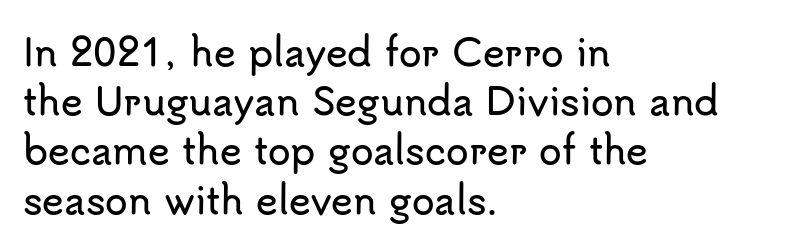
Q: Is the text italic (slanted)? A: No, it is upright.
Q: Is the typeface a serif or a sans-serif typeface? A: Sans-serif.
Q: Is the text underlined? A: No.
Q: How is the paragraph aligned? A: Left-aligned.
Q: Is the spacing between letters normal or unusually wide? A: Normal.
Q: Is the spacing between lines tight, normal or loose? A: Normal.
Q: Width (condensed, normal, or wide)? A: Normal.
Q: Stroke contrast? A: Low.
Q: x-height? A: Small.
Q: Monospaced? A: No.
